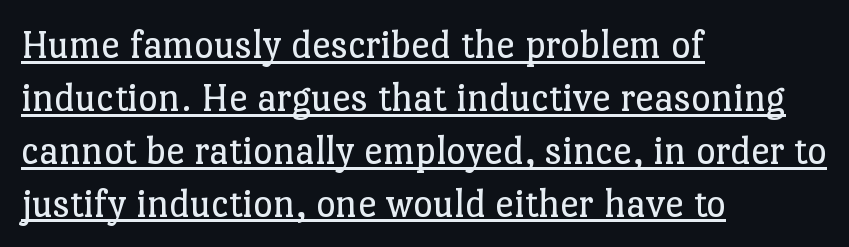
The lettering holds an erect, upright posture throughout. The gaps between neighbouring characters are ordinary and unremarkable. The leading is moderate, giving the passage an even texture. Spacing verdict: proportional, widths tailored to each character. Underlined type.
